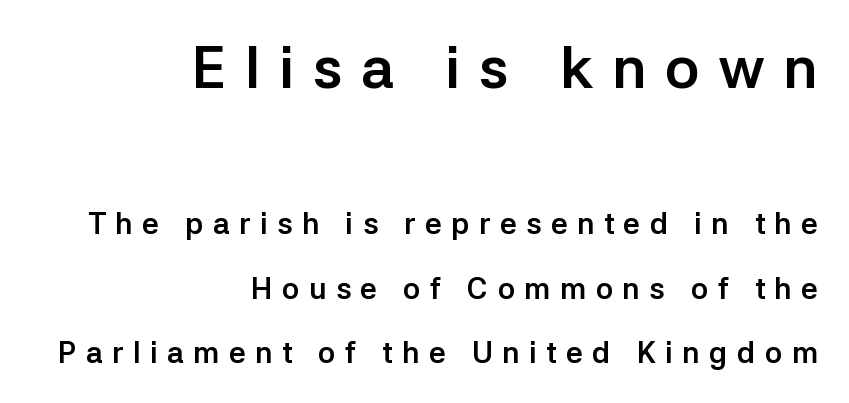
The letters carry no serifs — their stems end cleanly without finishing strokes. A clean baseline with only descenders dipping below it. Weight check: bold — yes, fully. Is the letter spacing exaggerated? Yes — the characters are pushed far apart. A typesetter would call this leading open, well beyond the default.
